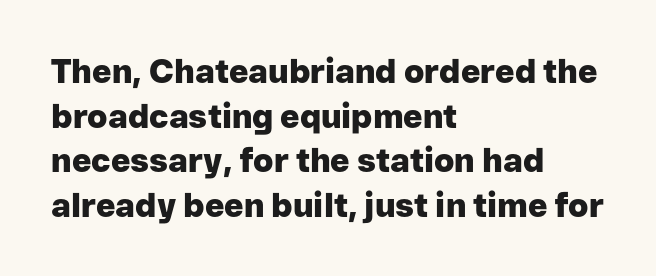
Layout note: lines flush left. Regarding leading, the lines here are spaced in the standard way. A typesetter would call this proportional, since set widths differ per character. The font family rendered here belongs to the sans-serif group.
